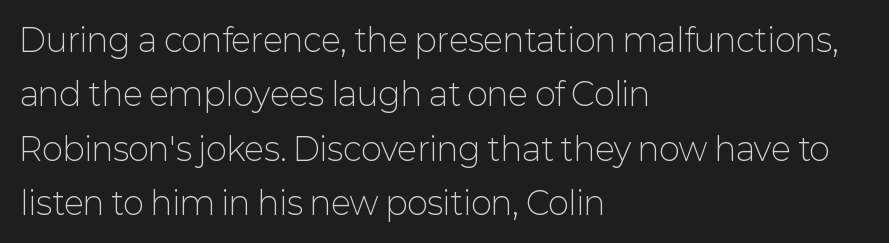
Q: Is the text bold? A: No.
Q: Is the text italic (slanted)? A: No, it is upright.
Q: Is the typeface a serif or a sans-serif typeface? A: Sans-serif.
Q: Is the text underlined? A: No.
Q: How is the paragraph aligned? A: Left-aligned.
Q: Is the spacing between letters normal or unusually wide? A: Normal.
Q: Is the spacing between lines tight, normal or loose? A: Normal.
Q: Width (condensed, normal, or wide)? A: Normal.
Q: Stroke contrast? A: Low.
Q: x-height? A: Medium.
Q: Monospaced? A: No.
